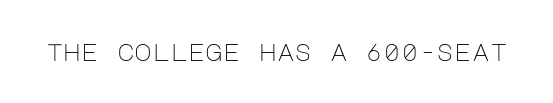
{"italic": "no", "bold": "no", "underline": "no", "letter_spacing": "normal", "letter_spacing_em": 0.0, "glyph_px": 24}
